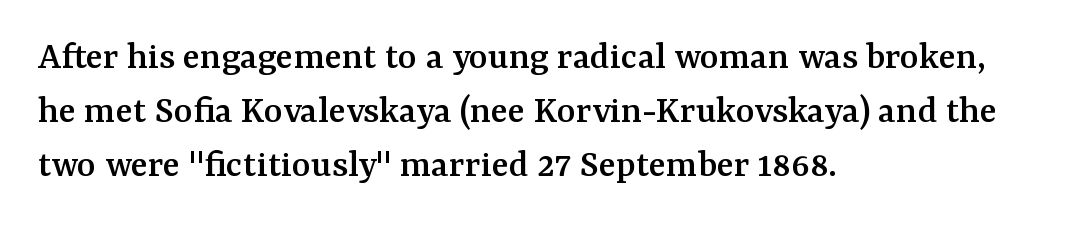
{"serif": "yes", "italic": "no", "width": "normal", "stroke_contrast": "medium", "x_height": "medium", "monospaced": "no", "underline": "no", "align": "left", "line_spacing": "normal", "line_spacing_ratio": 1.35, "letter_spacing": "normal", "letter_spacing_em": 0.0, "glyph_px": 40}
